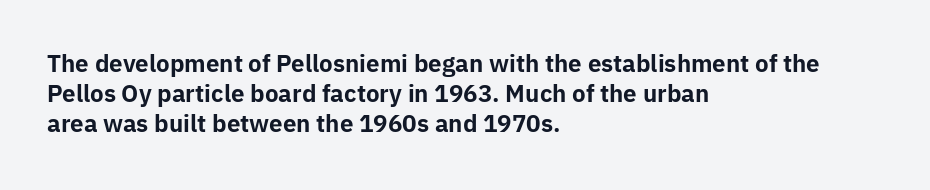
Designer's note — italics off, roman on. Clear beneath every line of the passage. Set as a true bold cut, around the 700 mark. How would I describe the line gaps? Plain and ordinary.
